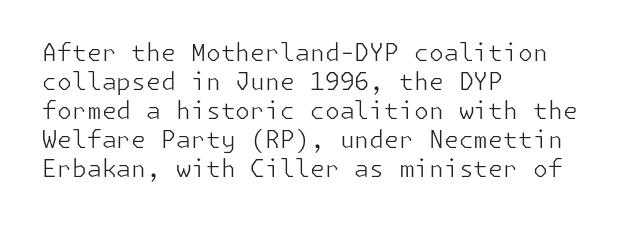
The image shows 24 px text type, upright; set left-aligned, line spacing 1.21x, normal letter spacing, not underlined.
